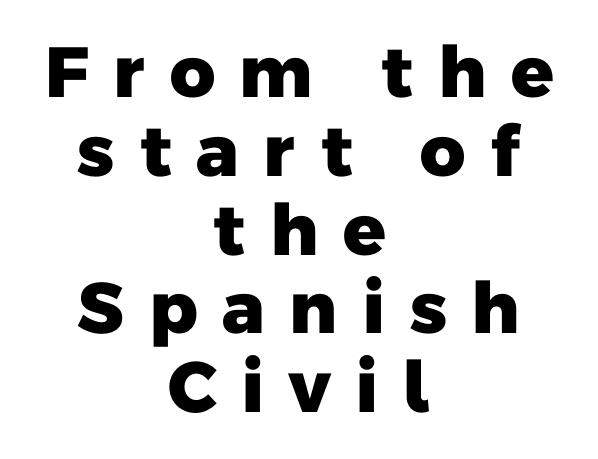
Q: Is the text bold? A: Yes.
Q: Is the typeface a serif or a sans-serif typeface? A: Sans-serif.
Q: Is the text underlined? A: No.
Q: How is the paragraph aligned? A: Centered.
Q: Is the spacing between letters normal or unusually wide? A: Unusually wide.
Q: Is the spacing between lines tight, normal or loose? A: Tight.
Q: Width (condensed, normal, or wide)? A: Normal.
Q: Stroke contrast? A: Low.
Q: x-height? A: Medium.
Q: Monospaced? A: No.
